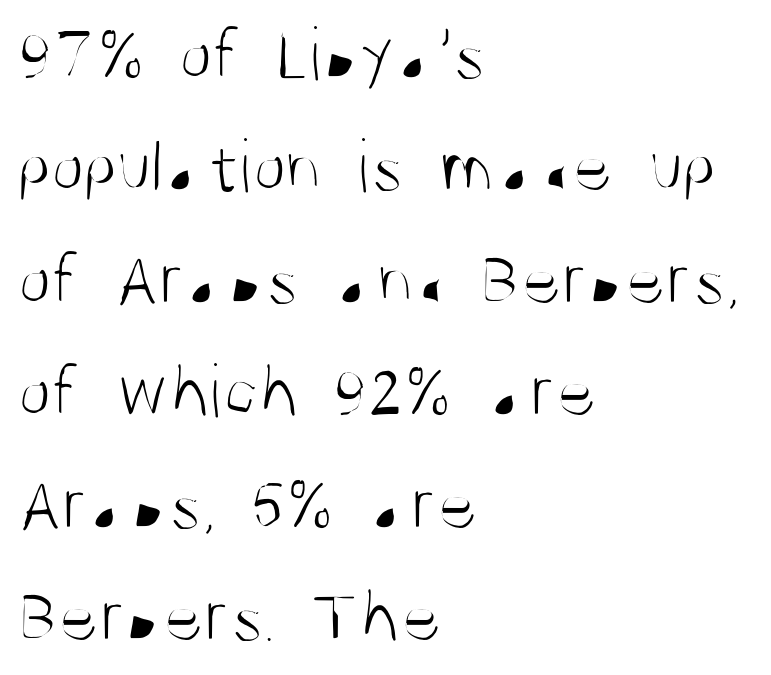
{"serif": "no", "italic": "no", "bold": "no", "weight": "light", "width": "condensed", "stroke_contrast": "medium", "x_height": "large", "monospaced": "no", "underline": "no", "align": "left", "line_spacing": "normal", "line_spacing_ratio": 1.46, "letter_spacing": "normal", "letter_spacing_em": 0.0, "glyph_px": 77}
